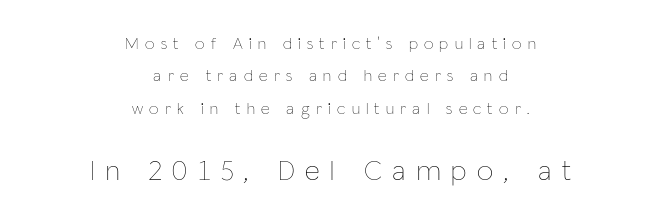
Horizontal bands of white between lines are thick stripes. Underlining? Definitely not there. The type sits square on the baseline with zero lean. Type size steps up from the first block to the second.
